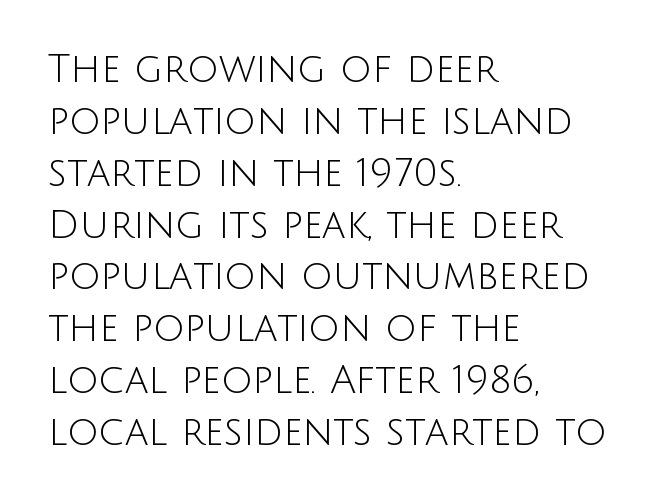
The font family rendered here belongs to the sans-serif group. Weight class: somewhere from thin through regular. The ragged edge is on the right, which tells us the setting is flush left. The letterforms sit shoulder to shoulder at normal distance. Check the space under the baseline: it is left empty.
